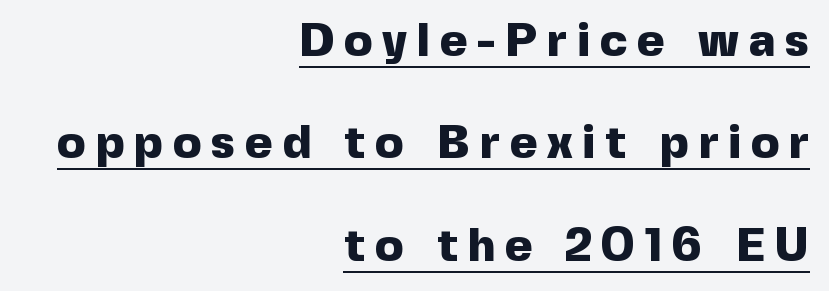
The image shows 47 px heavy sans-serif type, upright; set right-aligned, loose line spacing (2.18x), unusually wide letter spacing (+0.21 em), underlined; a medium x-height.
